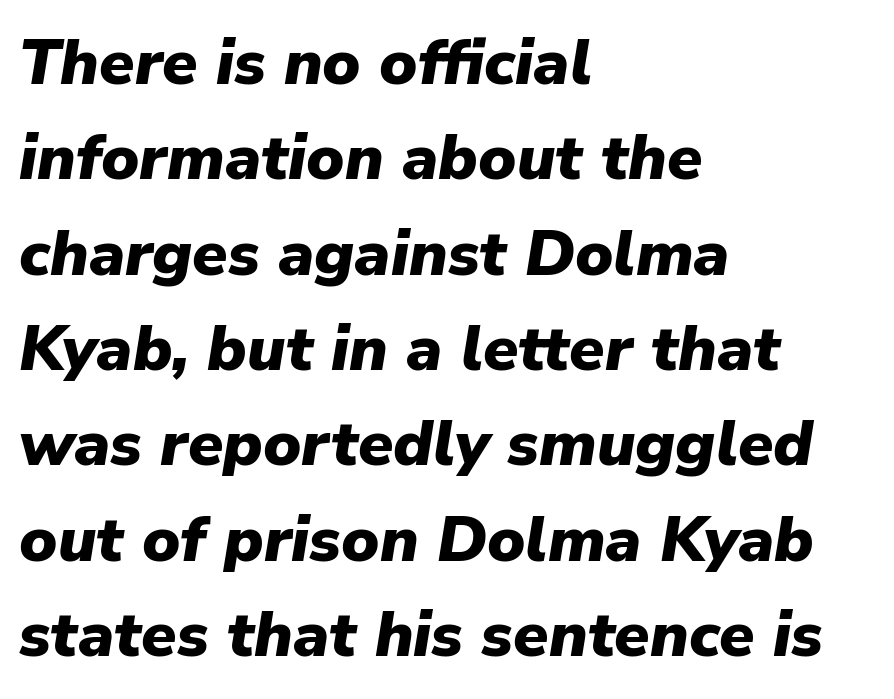
Q: Is the text bold? A: Yes.
Q: Is the text italic (slanted)? A: Yes, it leans right by about 9 degrees.
Q: Is the text underlined? A: No.
Q: How is the paragraph aligned? A: Left-aligned.
Q: Is the spacing between letters normal or unusually wide? A: Normal.
Q: Is the spacing between lines tight, normal or loose? A: Normal.
Q: Width (condensed, normal, or wide)? A: Normal.
Q: Stroke contrast? A: Low.
Q: x-height? A: Medium.
Q: Monospaced? A: No.
